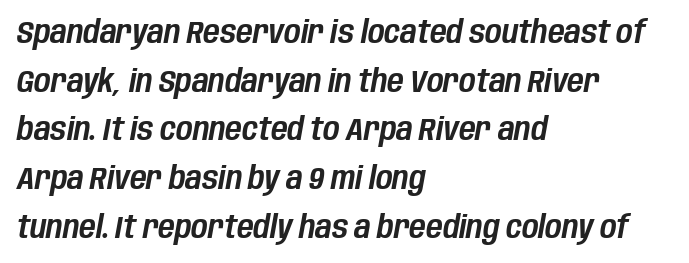
Q: Is the text italic (slanted)? A: Yes, it leans right by about 10 degrees.
Q: Is the text underlined? A: No.
Q: How is the paragraph aligned? A: Left-aligned.
Q: Is the spacing between letters normal or unusually wide? A: Normal.
Q: Is the spacing between lines tight, normal or loose? A: Normal.
Q: Width (condensed, normal, or wide)? A: Condensed.
Q: Stroke contrast? A: Low.
Q: x-height? A: Large.
Q: Monospaced? A: No.
